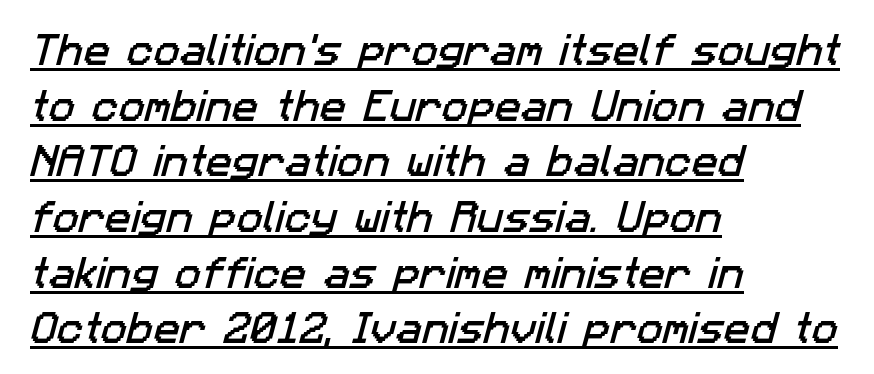
{"serif": "no", "width": "normal", "stroke_contrast": "low", "x_height": "medium", "monospaced": "no", "underline": "yes", "align": "left", "line_spacing": "normal", "line_spacing_ratio": 1.59, "letter_spacing": "normal", "letter_spacing_em": 0.0, "glyph_px": 35}
